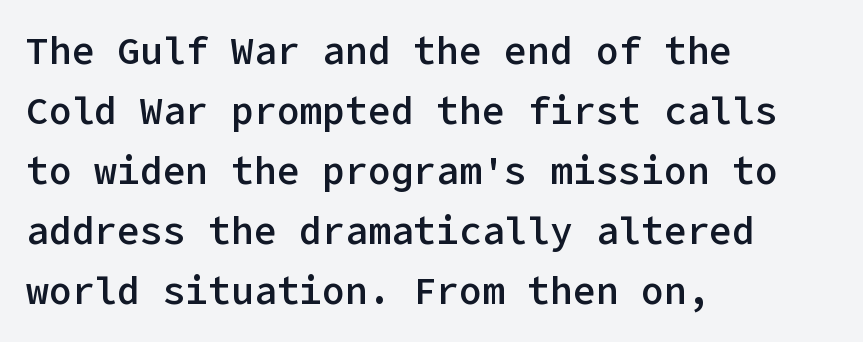
Q: Is the text bold? A: Semi-bold.
Q: Is the text italic (slanted)? A: No, it is upright.
Q: Is the typeface a serif or a sans-serif typeface? A: Sans-serif.
Q: Is the text underlined? A: No.
Q: How is the paragraph aligned? A: Left-aligned.
Q: Is the spacing between letters normal or unusually wide? A: Normal.
Q: Is the spacing between lines tight, normal or loose? A: Normal.
Q: Width (condensed, normal, or wide)? A: Normal.
Q: Stroke contrast? A: Low.
Q: x-height? A: Medium.
